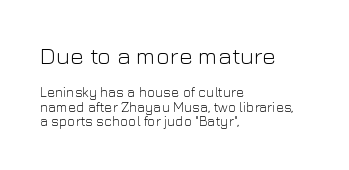
The image shows 24 px text type, upright; set left-aligned, tight line spacing (1.01x), normal letter spacing, not underlined; the first (top) block is 1.71x larger.
